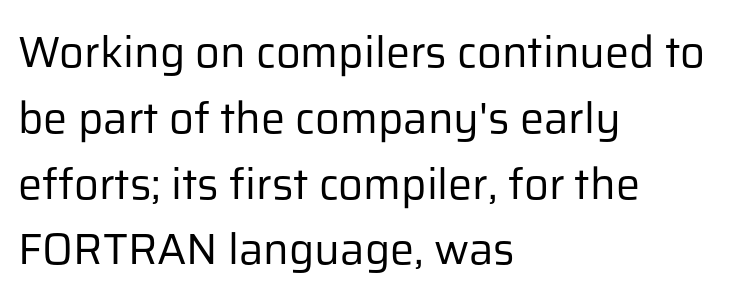
Q: Is the text bold? A: No.
Q: Is the text italic (slanted)? A: No, it is upright.
Q: Is the typeface a serif or a sans-serif typeface? A: Sans-serif.
Q: Is the text underlined? A: No.
Q: How is the paragraph aligned? A: Left-aligned.
Q: Is the spacing between letters normal or unusually wide? A: Normal.
Q: Is the spacing between lines tight, normal or loose? A: Normal.
Q: Width (condensed, normal, or wide)? A: Normal.
Q: Stroke contrast? A: Low.
Q: x-height? A: Medium.
Q: Monospaced? A: No.
